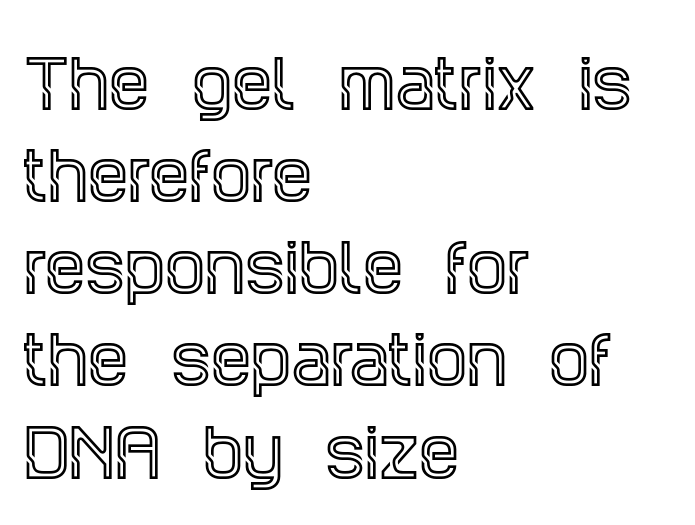
Students, observe: this is what conventionally led text looks like. When letters stand straight like this, we call the style roman or upright. The rendering keeps characters at their native spacing. Think of a printed novel: that variable character pitch is what you see here.
